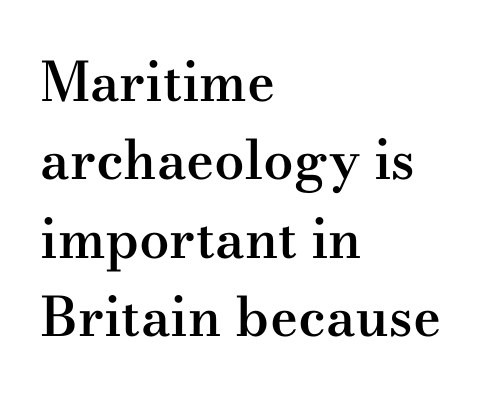
Q: Is the text bold? A: Semi-bold.
Q: Is the text italic (slanted)? A: No, it is upright.
Q: Is the typeface a serif or a sans-serif typeface? A: Serif.
Q: Is the text underlined? A: No.
Q: How is the paragraph aligned? A: Left-aligned.
Q: Is the spacing between letters normal or unusually wide? A: Normal.
Q: Is the spacing between lines tight, normal or loose? A: Normal.
Q: Width (condensed, normal, or wide)? A: Wide.
Q: Stroke contrast? A: Medium.
Q: x-height? A: Small.
Q: Monospaced? A: No.
